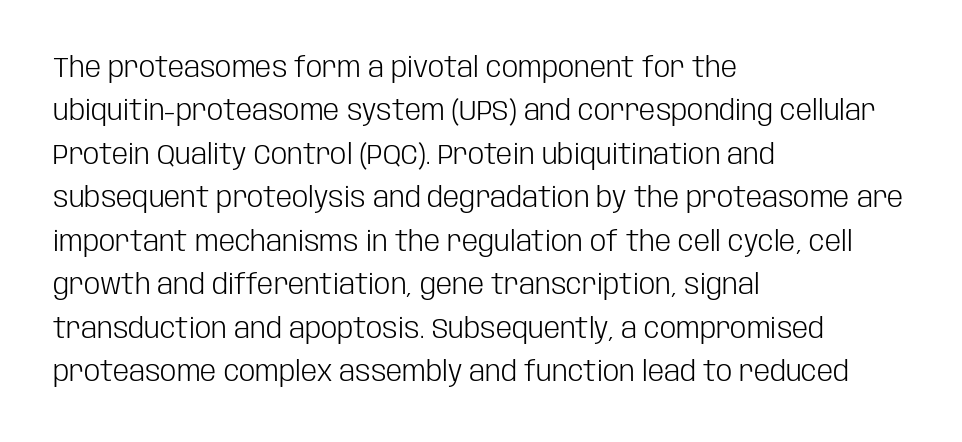
The image shows 29 px light, condensed sans-serif type, upright; set left-aligned, normal line spacing (1.5x), normal letter spacing, not underlined; low stroke contrast and a large x-height.
